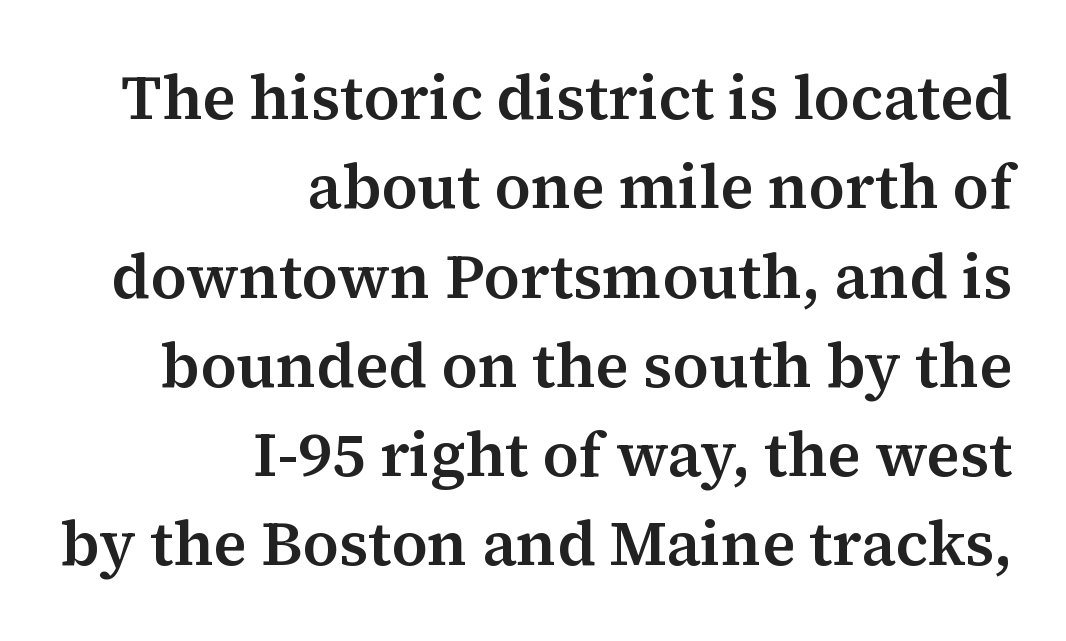
Glance below the letters and you will spot only blank space. Notice how the stems are strictly vertical — no italics here. This rendering leaves character spacing at its baseline value. Think of a printed novel: that variable character pitch is what you see here.
